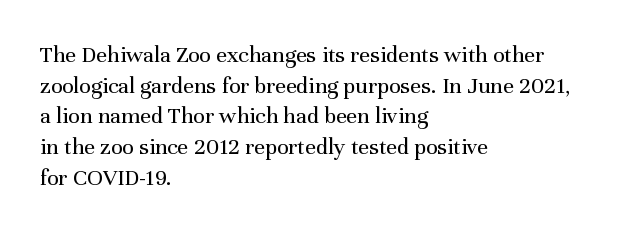
Q: Is the text bold? A: No.
Q: Is the text italic (slanted)? A: No, it is upright.
Q: Is the text underlined? A: No.
Q: How is the paragraph aligned? A: Left-aligned.
Q: Is the spacing between letters normal or unusually wide? A: Normal.
Q: Is the spacing between lines tight, normal or loose? A: Normal.
